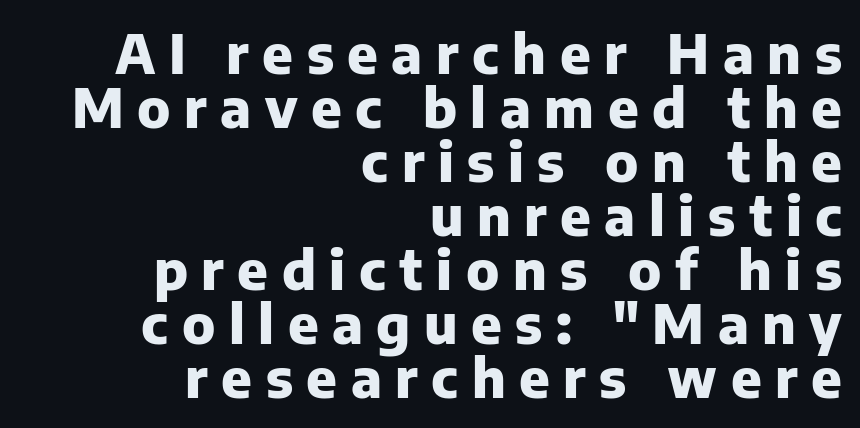
The image shows 54 px heavy sans-serif type, upright; set right-aligned, tight line spacing (1.0x), unusually wide letter spacing (+0.25 em), not underlined; low stroke contrast and a medium x-height.
